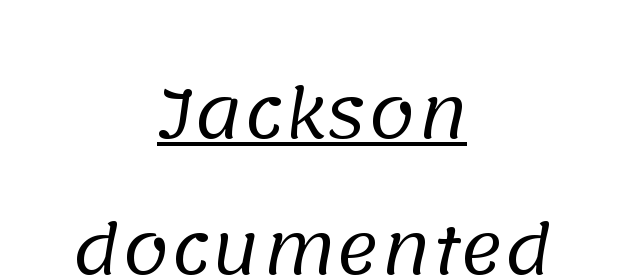
The image shows 67 px regular-weight sans-serif type; set centered, loose line spacing (2.03x), normal letter spacing, underlined; low stroke contrast and a large x-height.
